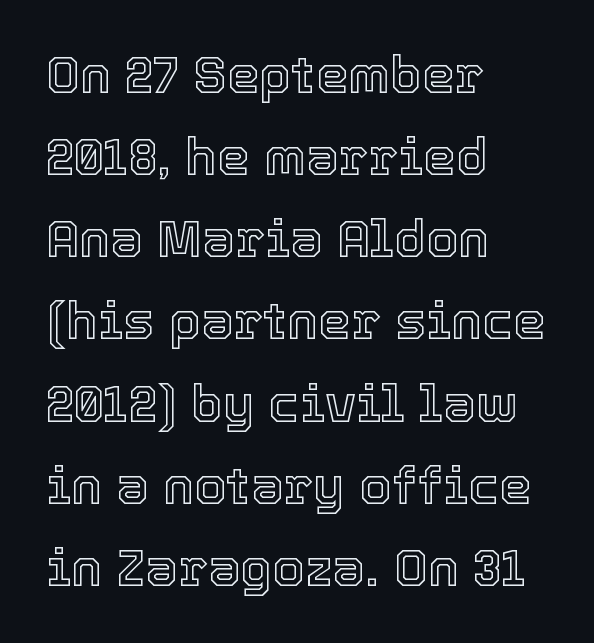
{"italic": "no", "width": "normal", "x_height": "medium", "monospaced": "no", "underline": "no", "align": "left", "line_spacing": "normal", "line_spacing_ratio": 1.58, "letter_spacing": "normal", "letter_spacing_em": 0.0, "glyph_px": 52}
